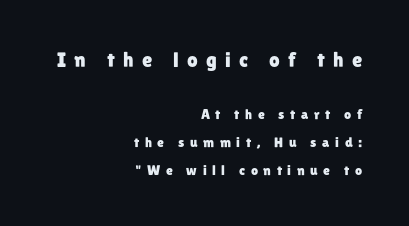
The image shows 21 px text type, upright; set right-aligned, loose line spacing (2.0x), unusually wide letter spacing (+0.4 em), not underlined; the first (top) block is 1.5x larger.
